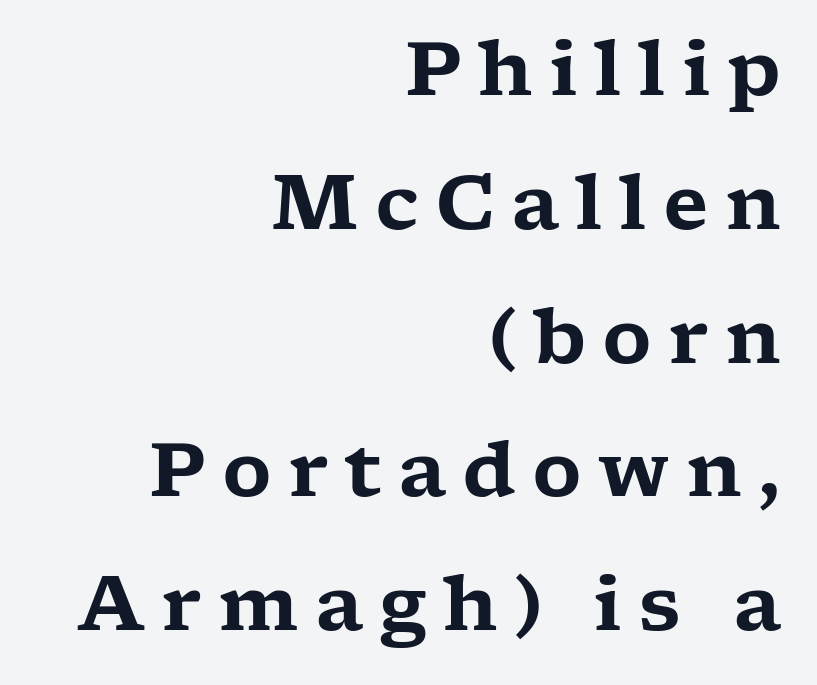
The image shows 76 px wide serif type, upright; set right-aligned, line spacing 1.76x, unusually wide letter spacing (+0.21 em), not underlined; low stroke contrast and a medium x-height.
